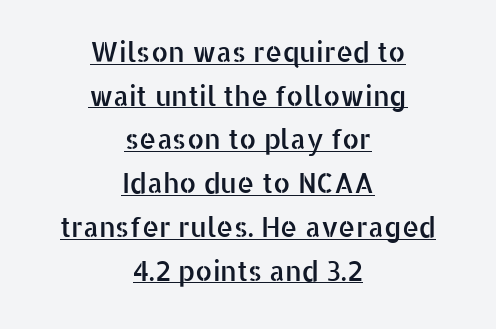
A student would call this center alignment; a typographer would say set centered. The rendering keeps characters at their native spacing. The specimen reads as upright at a glance. This sample keeps an unexceptional amount of space between lines.
